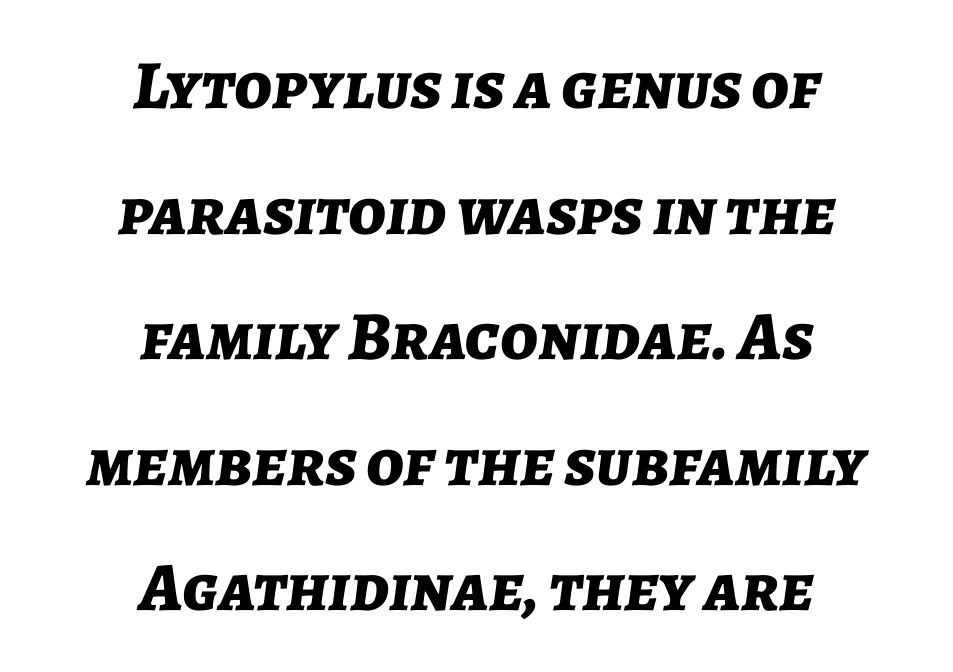
The image shows 69 px bold type, italic (leaning right); set centered, line spacing 1.82x, normal letter spacing, not underlined; low stroke contrast and a medium x-height.
